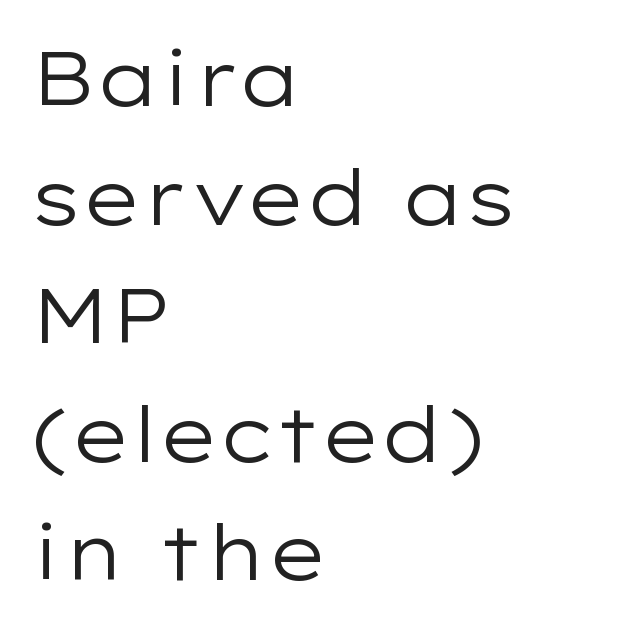
{"serif": "no", "italic": "no", "bold": "no", "weight": "regular", "width": "wide", "stroke_contrast": "low", "x_height": "medium", "monospaced": "no", "underline": "no", "align": "left", "line_spacing": "normal", "line_spacing_ratio": 1.56, "letter_spacing": "normal", "letter_spacing_em": 0.0, "glyph_px": 76}
